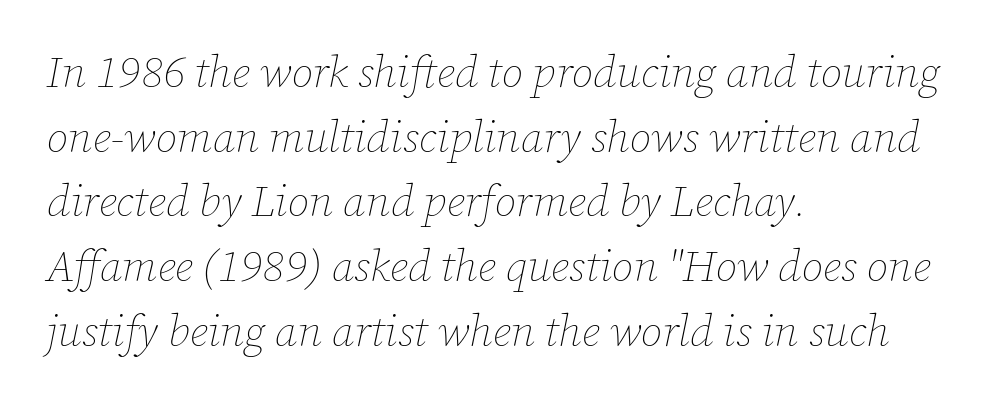
Q: Is the text bold? A: No.
Q: Is the text italic (slanted)? A: Yes, it leans right by about 12 degrees.
Q: Is the text underlined? A: No.
Q: How is the paragraph aligned? A: Left-aligned.
Q: Is the spacing between letters normal or unusually wide? A: Normal.
Q: Is the spacing between lines tight, normal or loose? A: Normal.
Q: Width (condensed, normal, or wide)? A: Normal.
Q: Stroke contrast? A: Low.
Q: x-height? A: Medium.
Q: Monospaced? A: No.
